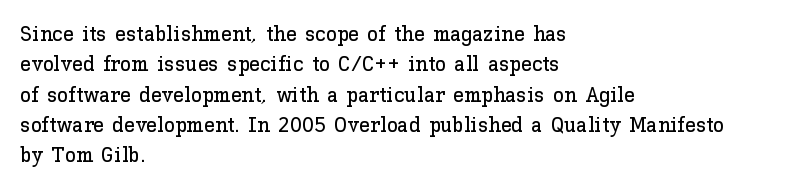
Q: Is the text italic (slanted)? A: No, it is upright.
Q: Is the text underlined? A: No.
Q: How is the paragraph aligned? A: Left-aligned.
Q: Is the spacing between letters normal or unusually wide? A: Normal.
Q: Is the spacing between lines tight, normal or loose? A: Normal.
